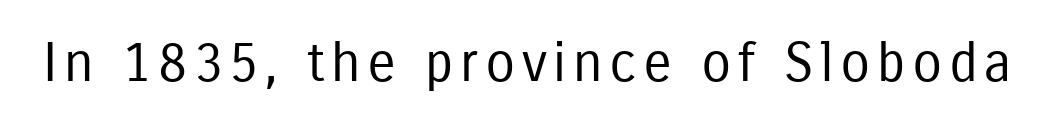
{"serif": "no", "italic": "no", "bold": "no", "weight": "regular", "width": "condensed", "stroke_contrast": "low", "x_height": "medium", "monospaced": "no", "underline": "no", "glyph_px": 54}
